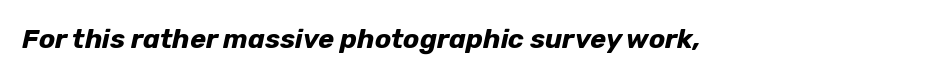
The image shows 27 px bold type, italic (leaning right); set normal letter spacing, not underlined.
